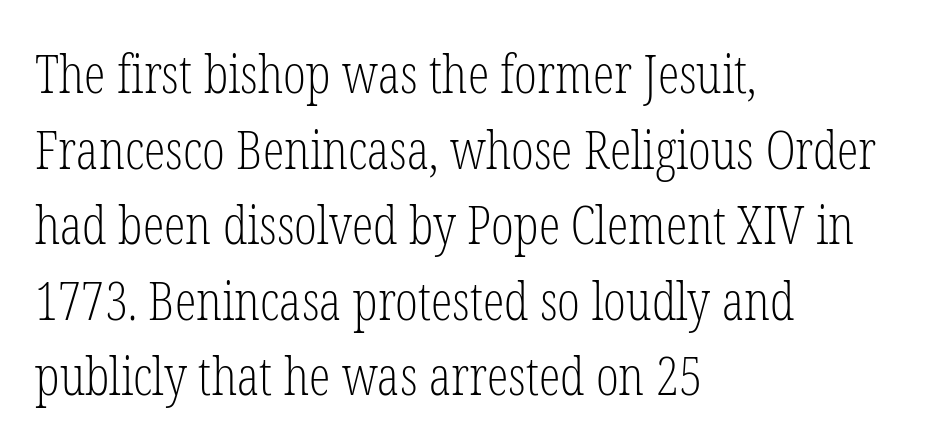
The image shows 54 px light, condensed serif type, upright; set left-aligned, normal line spacing (1.4x), normal letter spacing, not underlined; low stroke contrast and a medium x-height.
